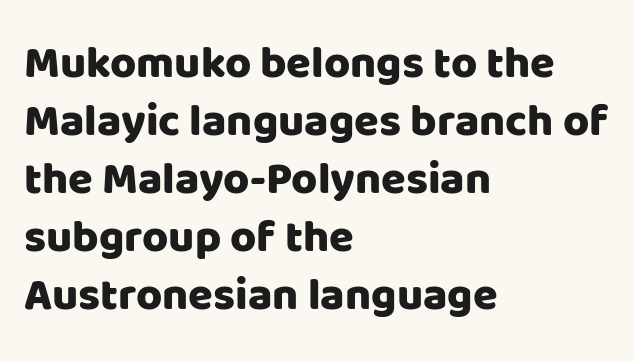
Q: Is the text italic (slanted)? A: No, it is upright.
Q: Is the typeface a serif or a sans-serif typeface? A: Sans-serif.
Q: Is the text underlined? A: No.
Q: How is the paragraph aligned? A: Left-aligned.
Q: Is the spacing between letters normal or unusually wide? A: Normal.
Q: Is the spacing between lines tight, normal or loose? A: Normal.
Q: Width (condensed, normal, or wide)? A: Normal.
Q: Stroke contrast? A: Low.
Q: x-height? A: Large.
Q: Monospaced? A: No.
